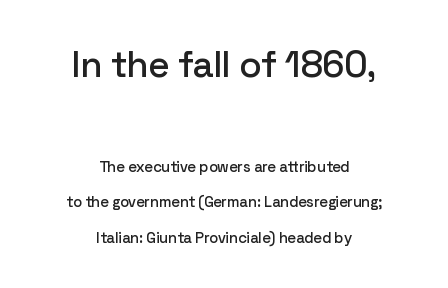
Q: Is the text italic (slanted)? A: No, it is upright.
Q: Is the typeface a serif or a sans-serif typeface? A: Sans-serif.
Q: Is the text underlined? A: No.
Q: How is the paragraph aligned? A: Centered.
Q: Is the spacing between letters normal or unusually wide? A: Normal.
Q: Is the spacing between lines tight, normal or loose? A: Loose.
Q: Which block of text is set in a larger size, the first (top) or the second (bottom)? A: The first (top) one.
Q: Width (condensed, normal, or wide)? A: Normal.
Q: Stroke contrast? A: Low.
Q: x-height? A: Medium.
Q: Monospaced? A: No.
